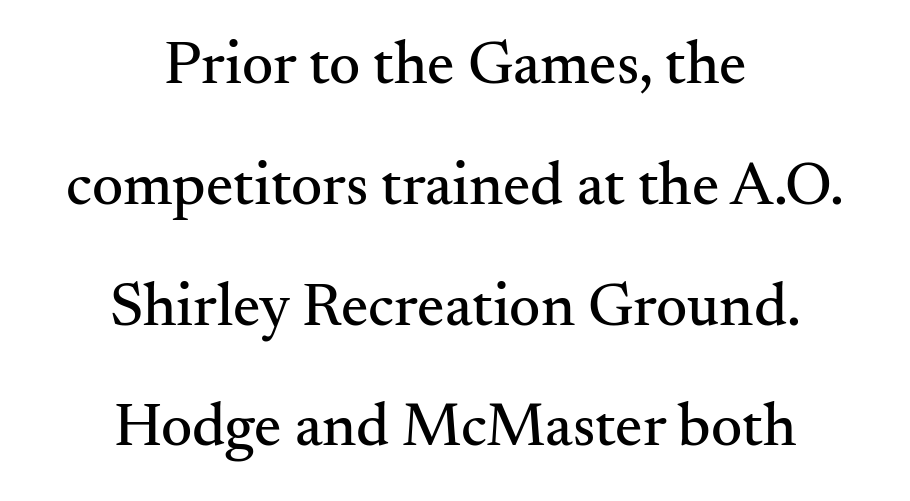
{"serif": "yes", "italic": "no", "width": "normal", "stroke_contrast": "medium", "x_height": "small", "monospaced": "no", "underline": "no", "align": "center", "line_spacing": "loose", "line_spacing_ratio": 1.98, "letter_spacing": "normal", "letter_spacing_em": 0.0, "glyph_px": 61}
